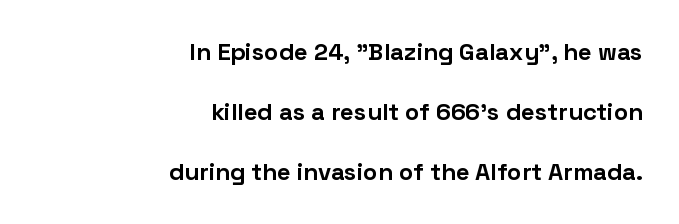
The image shows 24 px bold type, upright; set right-aligned, loose line spacing (2.49x), normal letter spacing, not underlined.
